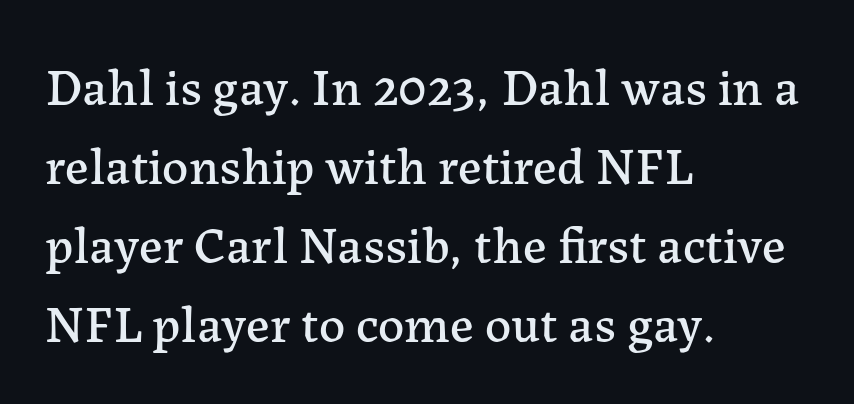
Q: Is the text italic (slanted)? A: No, it is upright.
Q: Is the typeface a serif or a sans-serif typeface? A: Serif.
Q: Is the text underlined? A: No.
Q: How is the paragraph aligned? A: Left-aligned.
Q: Is the spacing between letters normal or unusually wide? A: Normal.
Q: Is the spacing between lines tight, normal or loose? A: Normal.
Q: Width (condensed, normal, or wide)? A: Normal.
Q: Stroke contrast? A: Low.
Q: x-height? A: Medium.
Q: Monospaced? A: No.
